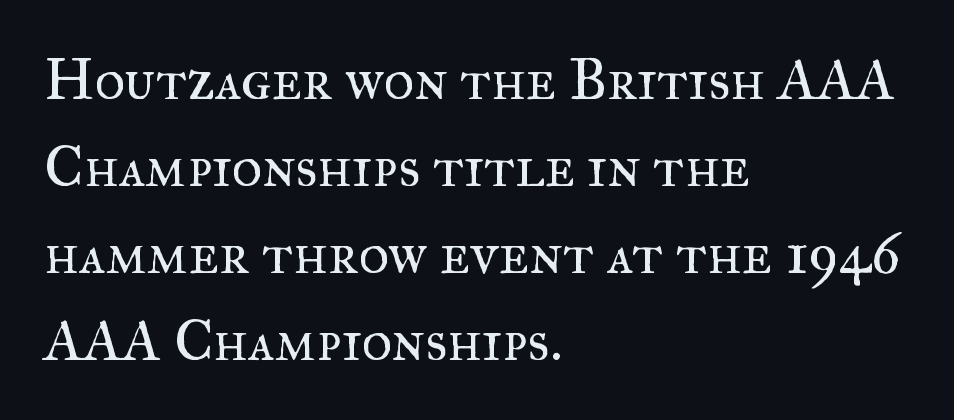
{"serif": "yes", "italic": "no", "bold": "no", "weight": "regular", "width": "normal", "stroke_contrast": "medium", "x_height": "small", "monospaced": "no", "underline": "no", "align": "left", "line_spacing": "normal", "line_spacing_ratio": 1.5, "letter_spacing": "normal", "letter_spacing_em": 0.0, "glyph_px": 58}
